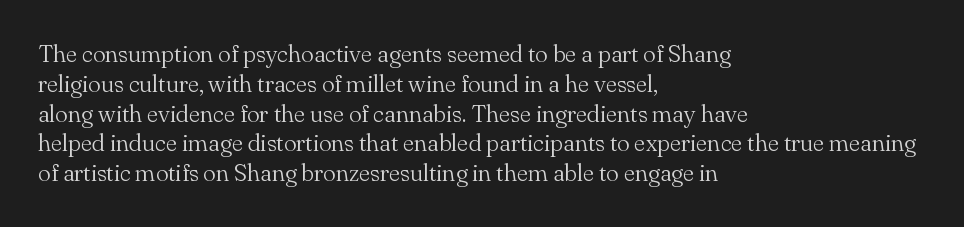
Q: Is the text bold? A: No.
Q: Is the text italic (slanted)? A: No, it is upright.
Q: Is the text underlined? A: No.
Q: How is the paragraph aligned? A: Left-aligned.
Q: Is the spacing between letters normal or unusually wide? A: Normal.
